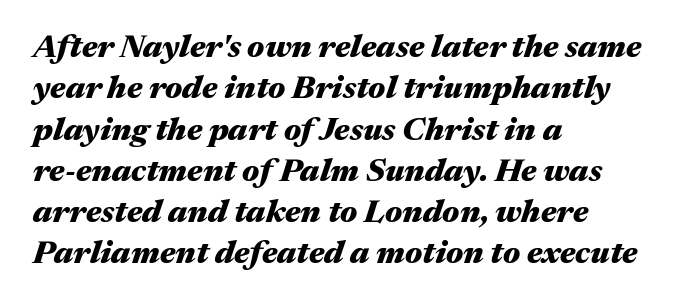
{"italic": "yes", "lean": "right", "slant_degrees": 17, "bold": "yes", "weight": "heavy", "width": "wide", "stroke_contrast": "medium", "x_height": "medium", "monospaced": "no", "underline": "no", "align": "left", "line_spacing": "normal", "line_spacing_ratio": 1.29, "letter_spacing": "normal", "letter_spacing_em": 0.0, "glyph_px": 32}
